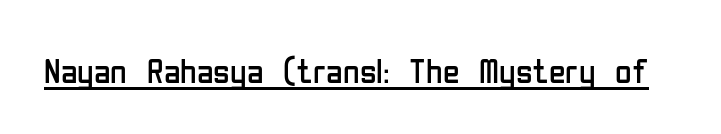
{"serif": "no", "italic": "no", "bold": "no", "weight": "regular", "width": "condensed", "stroke_contrast": "low", "x_height": "medium", "monospaced": "no", "underline": "yes", "letter_spacing": "normal", "letter_spacing_em": 0.0, "glyph_px": 34}
